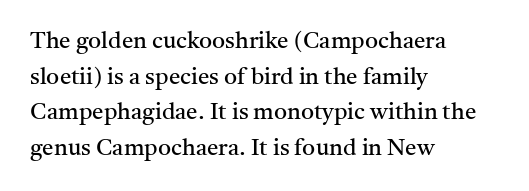
{"italic": "no", "bold": "no", "underline": "no", "align": "left", "line_spacing": "normal", "line_spacing_ratio": 1.55, "letter_spacing": "normal", "letter_spacing_em": 0.0, "glyph_px": 23}
